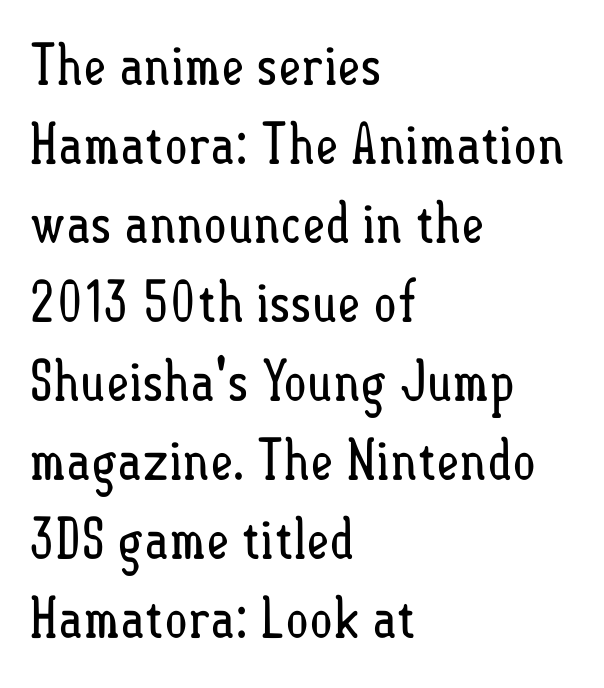
The image shows 56 px regular-weight, condensed type, upright; set left-aligned, normal line spacing (1.41x), normal letter spacing, not underlined; low stroke contrast and a small x-height.
